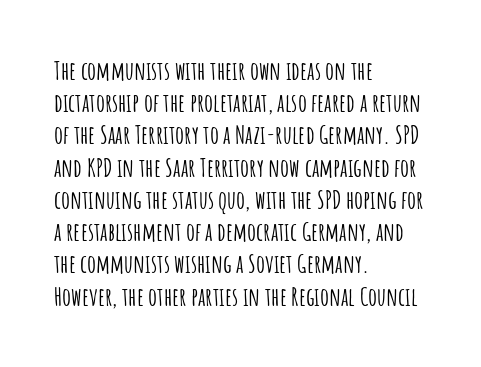
No italicization has been applied; the sample stays upright. This sample uses plain, unmodified letter spacing. Decoration check: the copy has no underline. The typesetter chose a ragged-right arrangement here. Interline gaps are of average width in this sample.
